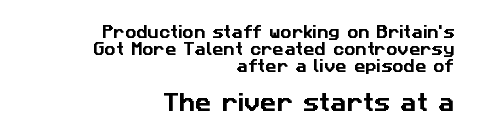
The image shows 20 px text type; set right-aligned, line spacing 1.21x, normal letter spacing, not underlined; the second (bottom) block is 1.43x larger.
